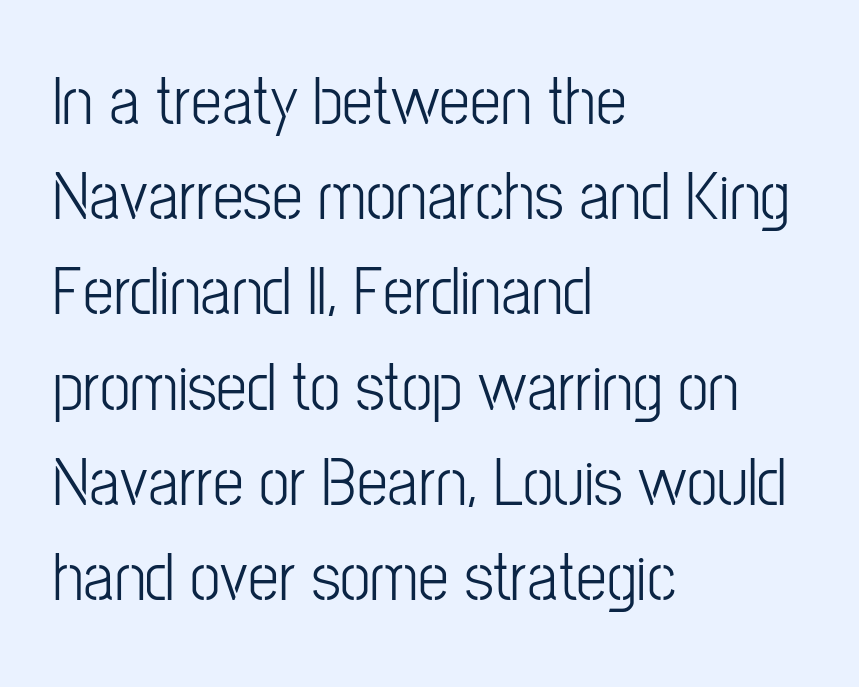
What's the leading like? Ordinary, nothing unusual. Characters follow at the spacing the type designer built in. Line starts are locked; line ends wander. The passage shown is not bold in any degree.
